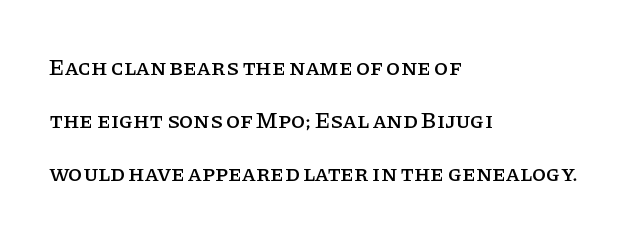
In terms of posture, this sample is upright. Short and long lines alike share a common starting point at left. Nobody drew a line under any word here. Quick note: interline space is abundant. You could call the tracking neutral — neither tight nor loose.
